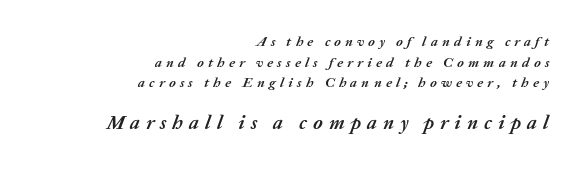
Q: Is the text bold? A: Yes.
Q: Is the text italic (slanted)? A: Yes, it leans right by about 20 degrees.
Q: Is the text underlined? A: No.
Q: How is the paragraph aligned? A: Right-aligned.
Q: Is the spacing between letters normal or unusually wide? A: Unusually wide.
Q: Is the spacing between lines tight, normal or loose? A: Normal.
Q: Which block of text is set in a larger size, the first (top) or the second (bottom)? A: The second (bottom) one.
